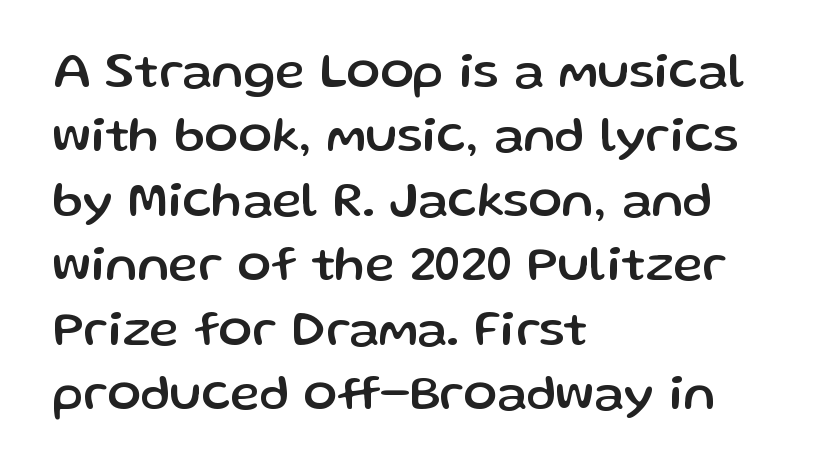
{"serif": "no", "italic": "no", "width": "normal", "stroke_contrast": "low", "x_height": "medium", "monospaced": "no", "underline": "no", "align": "left", "line_spacing": "normal", "line_spacing_ratio": 1.29, "letter_spacing": "normal", "letter_spacing_em": 0.0, "glyph_px": 50}
